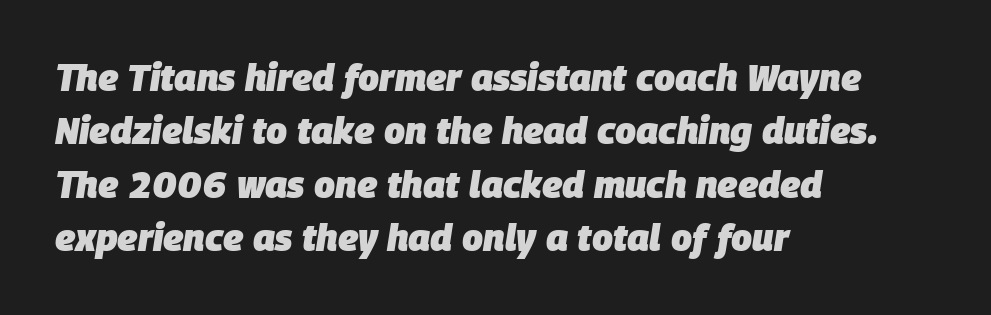
Plenty of ink on the page — the face is bold. Underlining? Definitely not there. Short note: letters normally spaced. Looks like regular typesetting: each glyph gets only the width it needs. Emphasis-style slanted type is in use.
